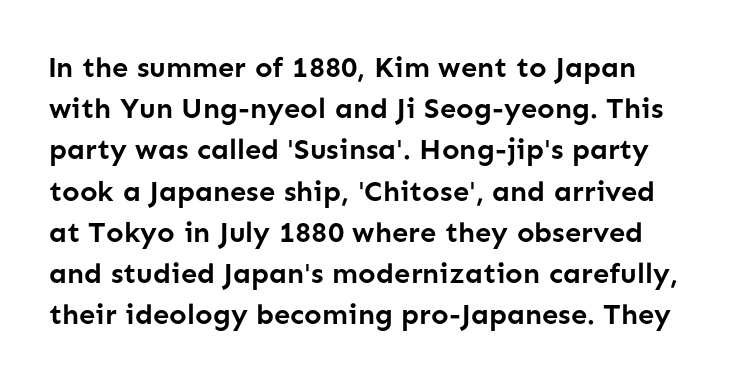
Students, this is bold: see how much ink each stroke carries. When letters stand straight like this, we call the style roman or upright. Inter-character spacing is left at the font's built-in metrics. This sample has the flowing, uneven cadence of proportional lettering. In terms of leading, this rendering sits right in the middle. Type style note: lacks serifs.
